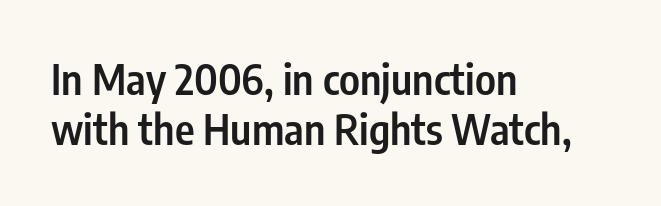
Q: Is the text bold? A: Semi-bold.
Q: Is the text italic (slanted)? A: No, it is upright.
Q: Is the typeface a serif or a sans-serif typeface? A: Sans-serif.
Q: Is the text underlined? A: No.
Q: How is the paragraph aligned? A: Left-aligned.
Q: Is the spacing between letters normal or unusually wide? A: Normal.
Q: Width (condensed, normal, or wide)? A: Condensed.
Q: Stroke contrast? A: Low.
Q: x-height? A: Medium.
Q: Monospaced? A: No.
